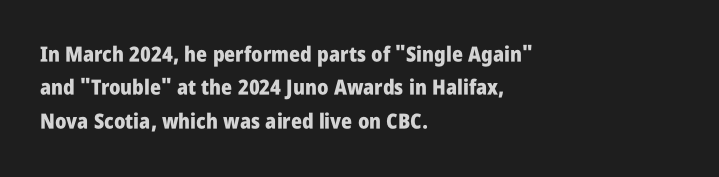
The lines sit at an ordinary, default distance from one another. Bare-footed words on every line. The rendering uses a bold face; every stroke is thick and dark. Posture: upright roman.
